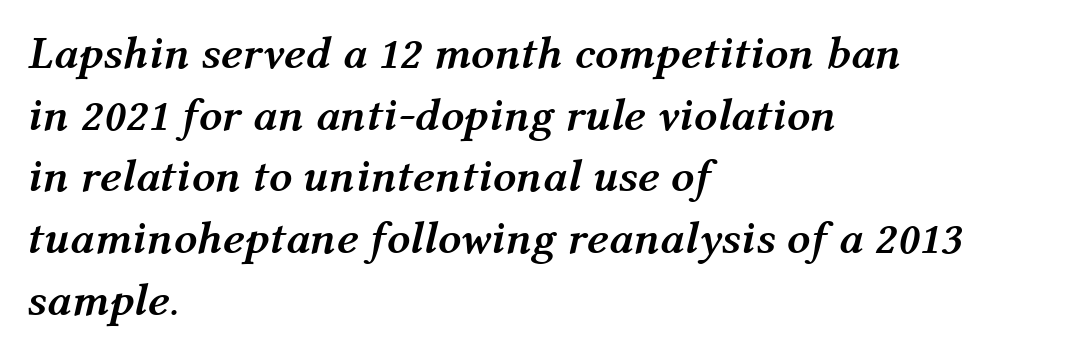
{"italic": "yes", "lean": "right", "slant_degrees": 12, "bold": "yes", "weight": "semibold", "width": "normal", "stroke_contrast": "medium", "x_height": "medium", "monospaced": "no", "underline": "no", "align": "left", "line_spacing": "normal", "line_spacing_ratio": 1.34, "letter_spacing": "normal", "letter_spacing_em": 0.0, "glyph_px": 46}
